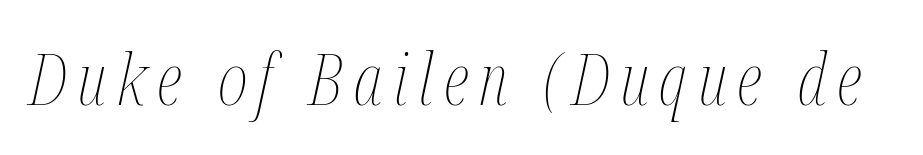
{"italic": "yes", "lean": "right", "slant_degrees": 12, "bold": "no", "weight": "thin", "width": "condensed", "stroke_contrast": "medium", "x_height": "medium", "monospaced": "no", "underline": "no", "glyph_px": 72}
